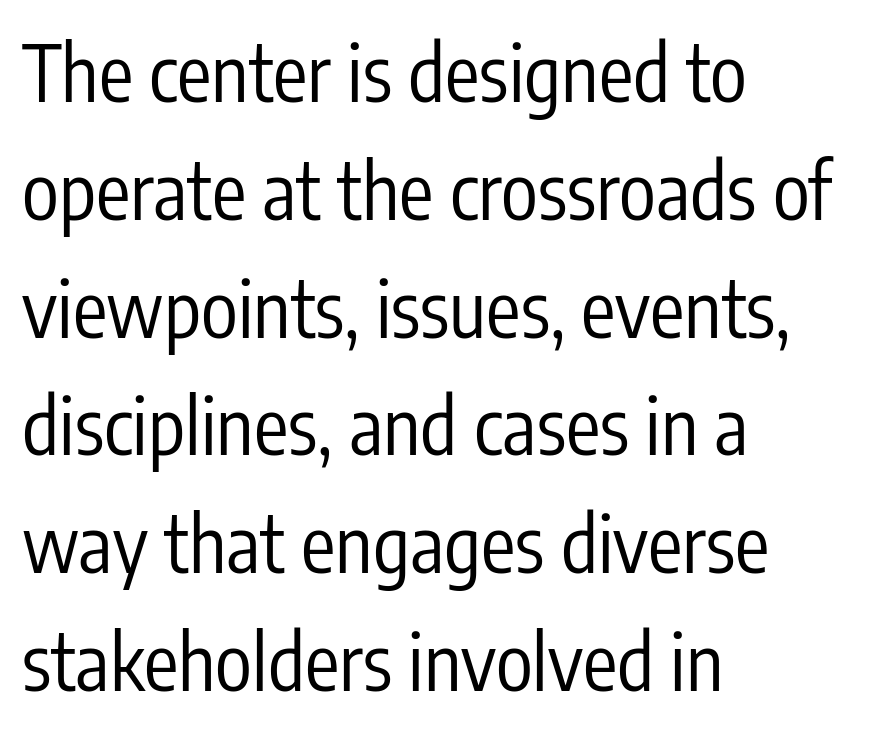
Q: Is the text bold? A: No.
Q: Is the text italic (slanted)? A: No, it is upright.
Q: Is the typeface a serif or a sans-serif typeface? A: Sans-serif.
Q: Is the text underlined? A: No.
Q: How is the paragraph aligned? A: Left-aligned.
Q: Is the spacing between letters normal or unusually wide? A: Normal.
Q: Is the spacing between lines tight, normal or loose? A: Normal.
Q: Width (condensed, normal, or wide)? A: Condensed.
Q: Stroke contrast? A: Low.
Q: x-height? A: Medium.
Q: Monospaced? A: No.
